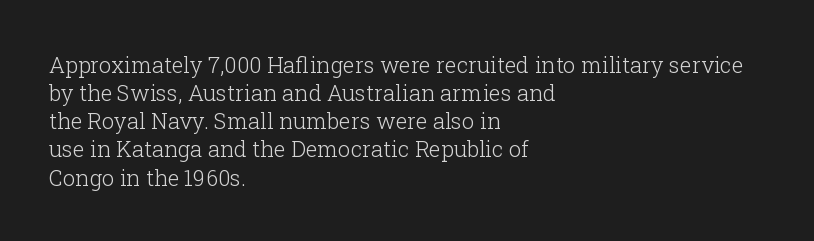
{"italic": "no", "bold": "no", "underline": "no", "align": "left", "line_spacing": "normal", "line_spacing_ratio": 1.28, "letter_spacing": "normal", "letter_spacing_em": 0.0, "glyph_px": 22}
